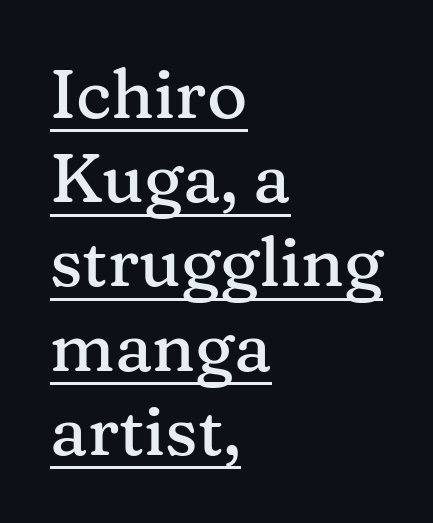
{"serif": "yes", "italic": "no", "width": "normal", "stroke_contrast": "medium", "x_height": "medium", "monospaced": "no", "underline": "yes", "align": "left", "line_spacing_ratio": 1.22, "letter_spacing": "normal", "letter_spacing_em": 0.0, "glyph_px": 69}
